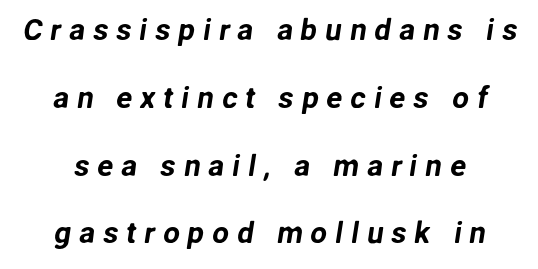
The specimen omits any rule beneath the text block's lines. Is this a fixed-width face? No — the glyphs have proportional, varying widths. Check where the strokes stop: nothing finishes them off — pure sans. Quick note: interline space is abundant. The passage shown has open, widely tracked lettering throughout.
